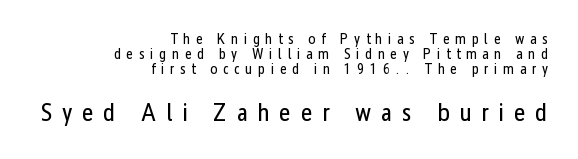
The image shows 26 px text type, upright; set right-aligned, tight line spacing (1.01x), unusually wide letter spacing (+0.37 em), not underlined; the second (bottom) block is 1.73x larger.
